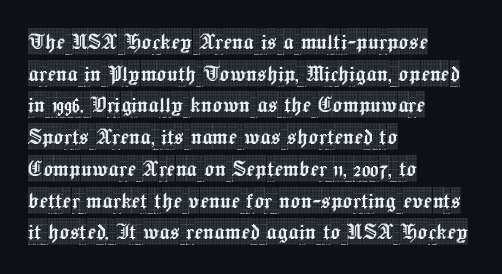
The image shows 26 px text type, upright; set left-aligned, line spacing 1.22x, normal letter spacing, not underlined.
